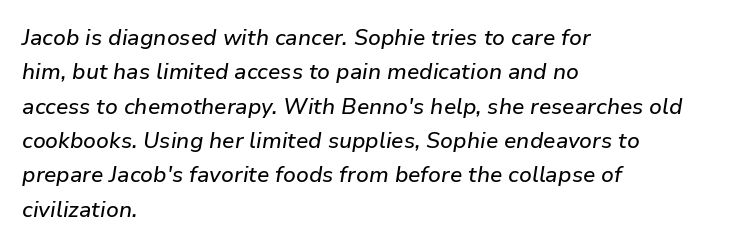
Compared with ordinary roman type, these characters are visibly tilted. The area under the type is left untouched. Each line starts at the same left margin while the right side varies. A typesetter would call this leading conventional body-copy spacing.
